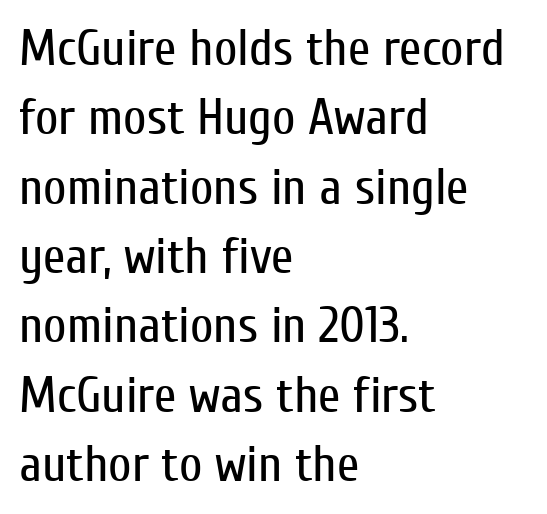
{"serif": "no", "italic": "no", "bold": "no", "weight": "regular", "width": "condensed", "stroke_contrast": "low", "x_height": "medium", "monospaced": "no", "underline": "no", "align": "left", "line_spacing": "normal", "line_spacing_ratio": 1.36, "letter_spacing": "normal", "letter_spacing_em": 0.0, "glyph_px": 51}
